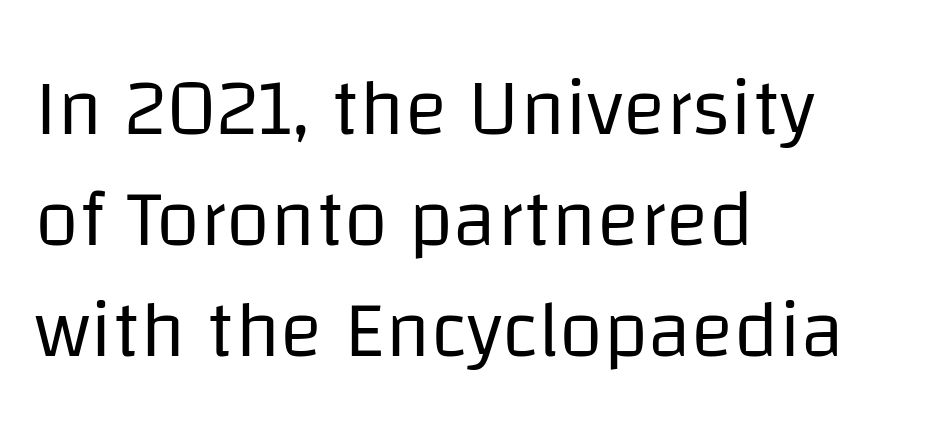
The image shows 80 px regular-weight sans-serif type, upright; set left-aligned, normal line spacing (1.39x), normal letter spacing, not underlined; low stroke contrast and a large x-height.
